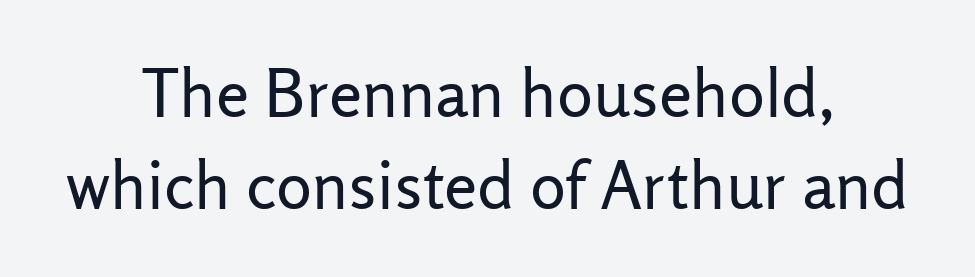
The image shows 67 px regular-weight sans-serif type, upright; set centered, normal line spacing (1.38x), normal letter spacing, not underlined; low stroke contrast and a medium x-height.
